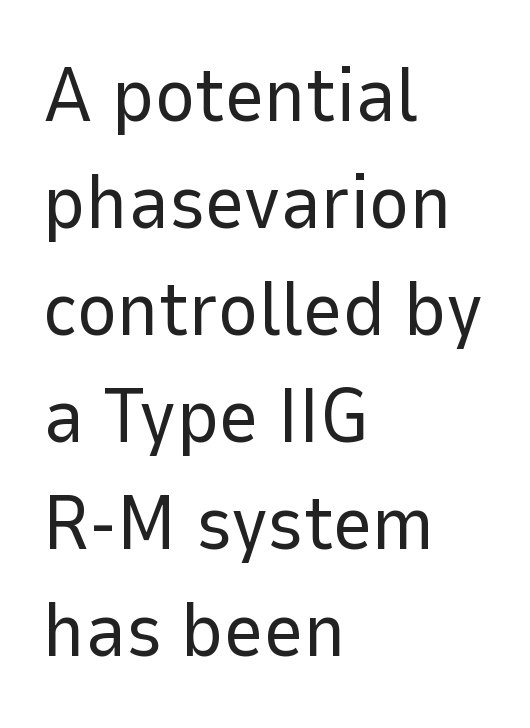
The image shows 77 px regular-weight sans-serif type, upright; set left-aligned, normal line spacing (1.39x), normal letter spacing, not underlined; low stroke contrast and a medium x-height.
